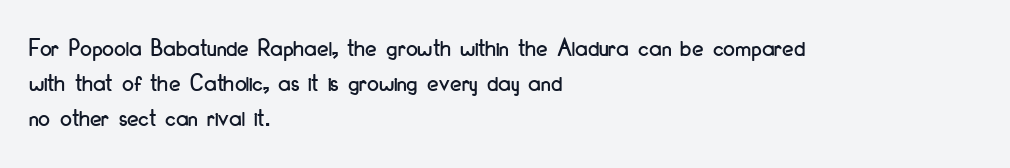
Q: Is the text italic (slanted)? A: No, it is upright.
Q: Is the text underlined? A: No.
Q: How is the paragraph aligned? A: Left-aligned.
Q: Is the spacing between letters normal or unusually wide? A: Normal.
Q: Is the spacing between lines tight, normal or loose? A: Normal.
